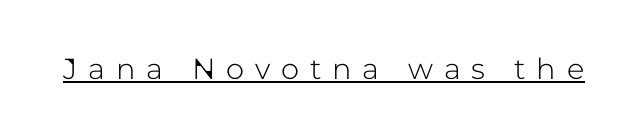
{"serif": "no", "italic": "no", "width": "normal", "stroke_contrast": "low", "x_height": "medium", "monospaced": "no", "underline": "yes", "letter_spacing": "wide", "letter_spacing_em": 0.37, "glyph_px": 29}
